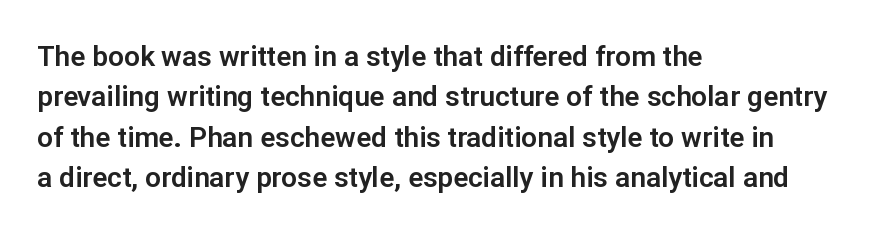
Characters remain perfectly vertical along every line. Varying glyph widths throughout — classic text-font behaviour. The face used here is a sans, in the tradition of grotesques and geometrics. Which margin do the lines hug? The left one — the right edge is uneven. Whoever set this chose a conventional vertical rhythm.
